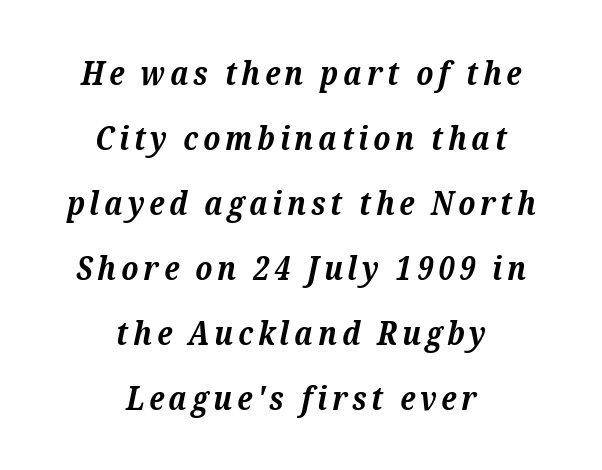
The image shows 32 px bold serif type, italic (leaning right); set centered, loose line spacing (2.03x), not underlined; medium stroke contrast and a medium x-height.
